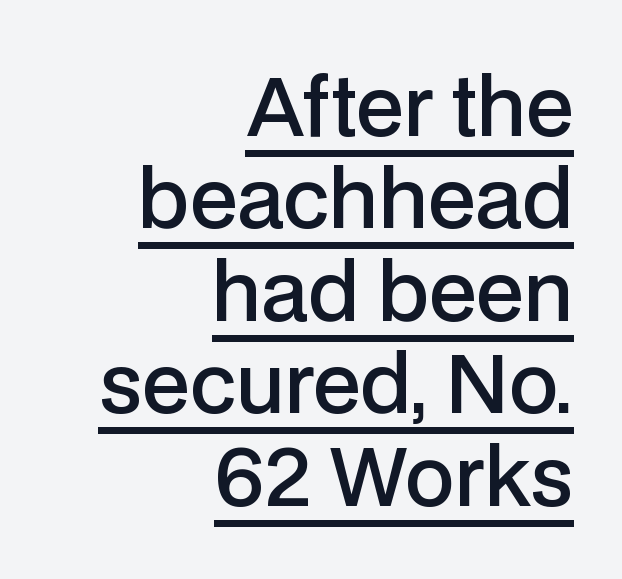
{"serif": "no", "italic": "no", "bold": "semi", "weight": "semibold", "width": "normal", "stroke_contrast": "low", "x_height": "medium", "monospaced": "no", "underline": "yes", "align": "right", "line_spacing_ratio": 1.17, "letter_spacing": "normal", "letter_spacing_em": 0.0, "glyph_px": 79}
